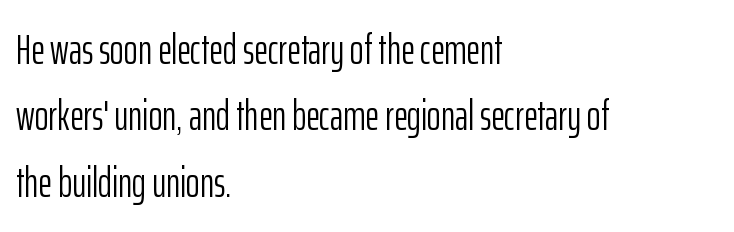
{"serif": "no", "italic": "no", "bold": "no", "weight": "light", "width": "condensed", "stroke_contrast": "low", "x_height": "medium", "monospaced": "no", "underline": "no", "align": "left", "line_spacing": "normal", "line_spacing_ratio": 1.58, "letter_spacing": "normal", "letter_spacing_em": 0.0, "glyph_px": 42}
